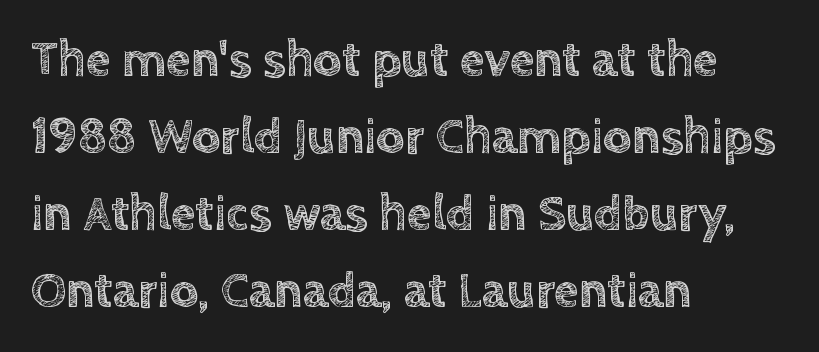
Looks like regular typesetting: each glyph gets only the width it needs. A normal amount of white space separates one row of letters from the next. Default kerning and tracking; the words read as compact shapes. Typeset ragged right — the left edge is the straight one. Unmarked baselines from the first word to the last. The axis of the letterforms is exactly vertical.
